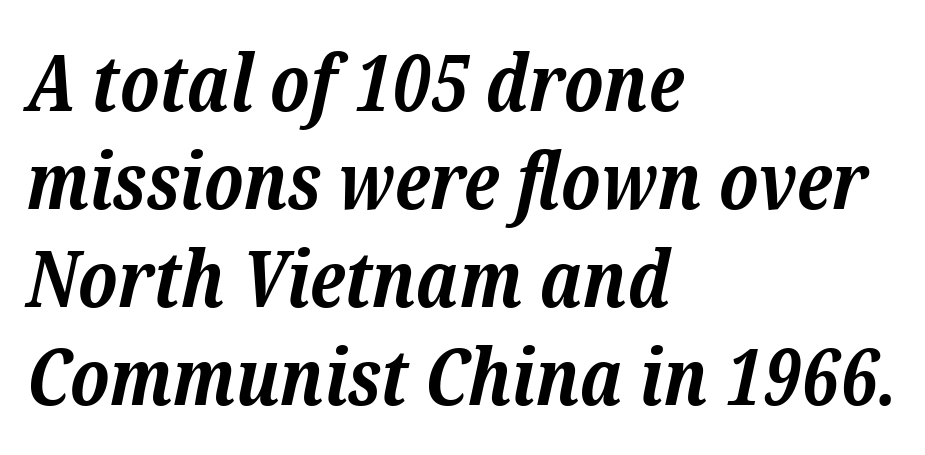
Casual observation: everything's shoved over to the left. Typographic density is high because the face is bold. Letters rest on an invisible, unmarked baseline. Observe the ordinary spacing: letters are neighbours, not strangers. The letters carry serifs — small finishing strokes at the ends of their stems.
